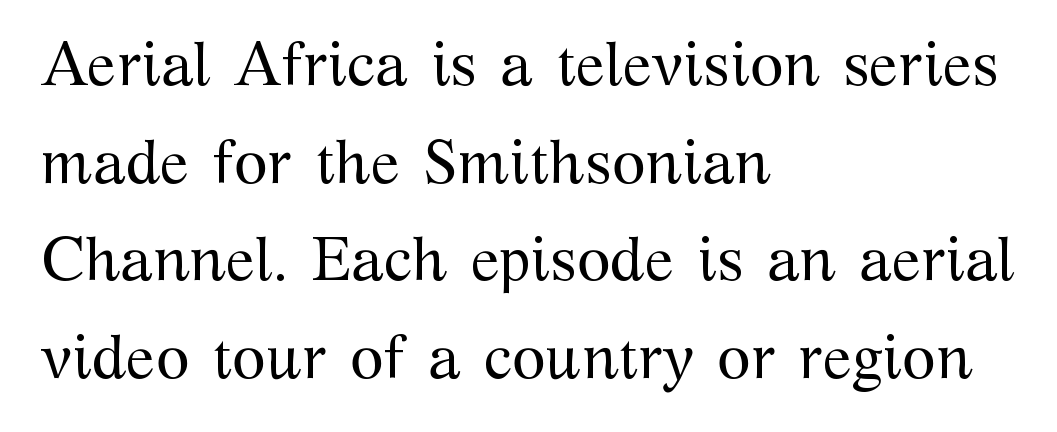
{"serif": "yes", "italic": "no", "bold": "no", "weight": "regular", "width": "normal", "stroke_contrast": "medium", "x_height": "medium", "monospaced": "no", "underline": "no", "align": "left", "line_spacing": "normal", "line_spacing_ratio": 1.6, "letter_spacing": "normal", "letter_spacing_em": 0.0, "glyph_px": 61}
